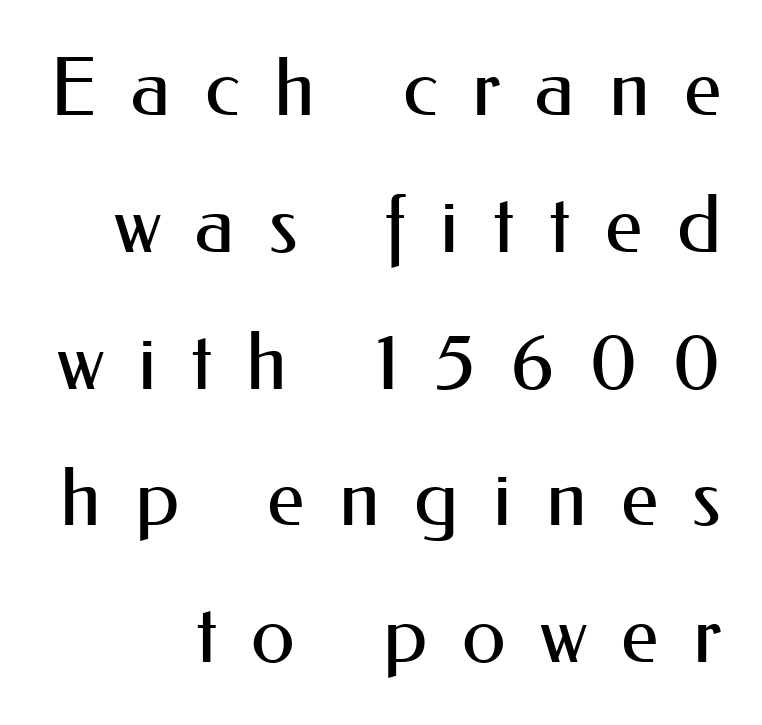
The image shows 80 px regular-weight sans-serif type, upright; set right-aligned, line spacing 1.71x, unusually wide letter spacing (+0.43 em), not underlined; medium stroke contrast and a small x-height.
